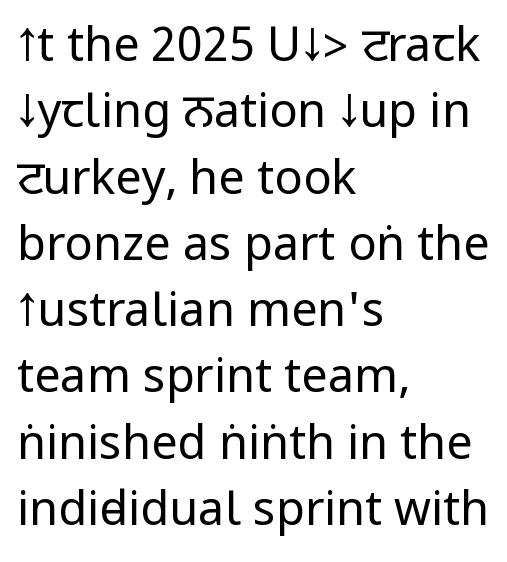
{"serif": "no", "italic": "no", "bold": "no", "weight": "regular", "width": "condensed", "stroke_contrast": "low", "underline": "no", "align": "left", "line_spacing": "normal", "line_spacing_ratio": 1.41, "letter_spacing": "normal", "letter_spacing_em": 0.0, "glyph_px": 47}
